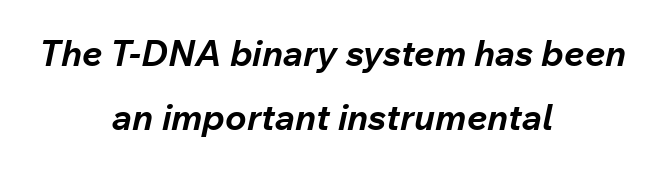
A full-strength bold gives these letters their thick strokes. Looking at the ascenders, they clearly lean. Beneath every word, the page is bare. Proportional: the letters do not fall into vertical columns. You could call the tracking neutral — neither tight nor loose.
